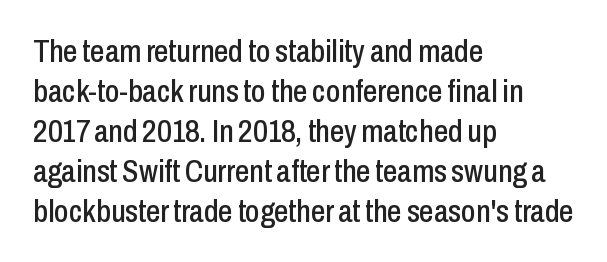
The image shows 32 px condensed sans-serif type, upright; set left-aligned, normal line spacing (1.25x), normal letter spacing, not underlined; low stroke contrast and a medium x-height.
